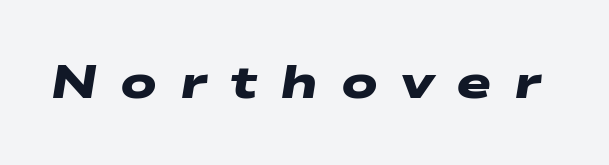
Q: Is the text bold? A: Yes.
Q: Is the typeface a serif or a sans-serif typeface? A: Sans-serif.
Q: Is the text underlined? A: No.
Q: Is the spacing between letters normal or unusually wide? A: Unusually wide.
Q: Width (condensed, normal, or wide)? A: Wide.
Q: Stroke contrast? A: Low.
Q: x-height? A: Medium.
Q: Monospaced? A: No.
